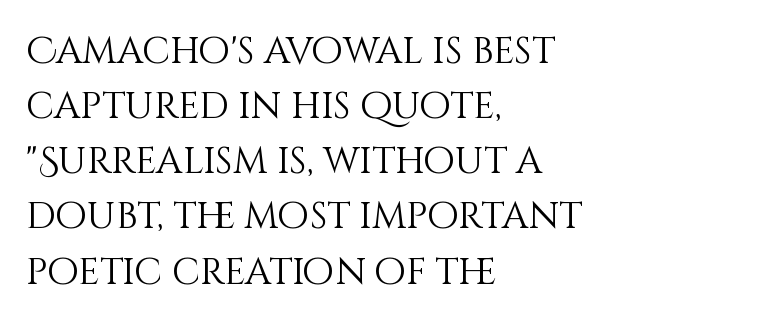
The image shows 37 px light type, upright; set left-aligned, normal line spacing (1.49x), normal letter spacing, not underlined; medium stroke contrast and a large x-height.
